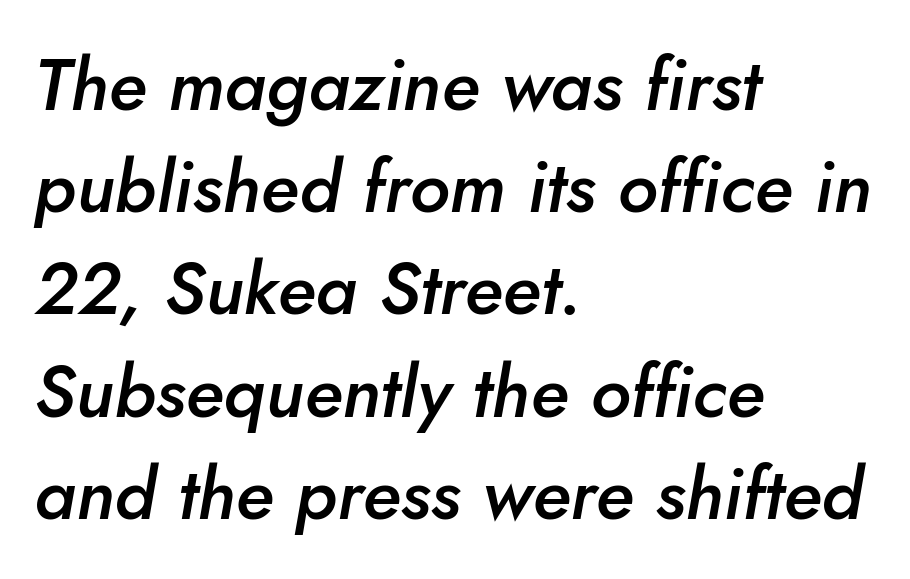
Q: Is the text bold? A: Semi-bold.
Q: Is the text italic (slanted)? A: Yes, it leans right by about 10 degrees.
Q: Is the text underlined? A: No.
Q: How is the paragraph aligned? A: Left-aligned.
Q: Is the spacing between letters normal or unusually wide? A: Normal.
Q: Is the spacing between lines tight, normal or loose? A: Normal.
Q: Width (condensed, normal, or wide)? A: Normal.
Q: Stroke contrast? A: Low.
Q: x-height? A: Small.
Q: Monospaced? A: No.
